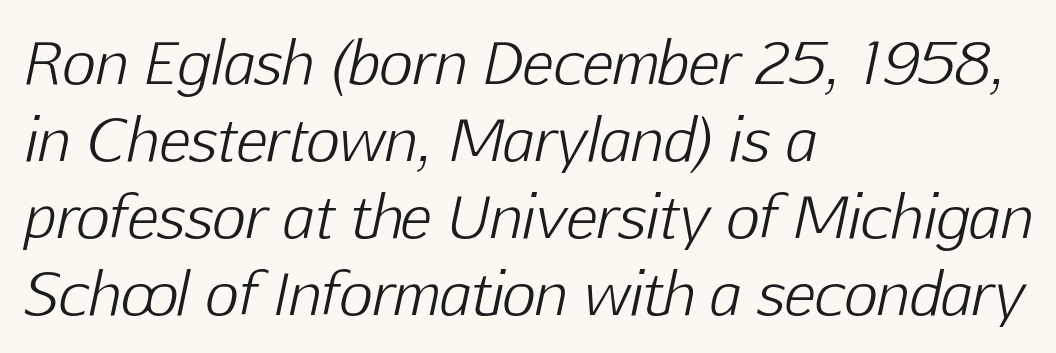
Q: Is the text bold? A: No.
Q: Is the text italic (slanted)? A: Yes, it leans right by about 12 degrees.
Q: Is the text underlined? A: No.
Q: How is the paragraph aligned? A: Left-aligned.
Q: Is the spacing between letters normal or unusually wide? A: Normal.
Q: Is the spacing between lines tight, normal or loose? A: Normal.
Q: Width (condensed, normal, or wide)? A: Normal.
Q: Stroke contrast? A: Low.
Q: x-height? A: Medium.
Q: Monospaced? A: No.
